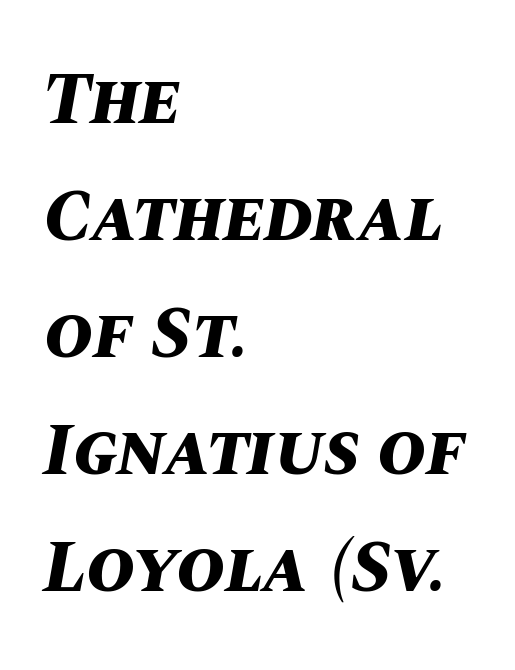
The image shows 74 px bold type, italic (leaning right); set left-aligned, normal line spacing (1.58x), normal letter spacing, not underlined; medium stroke contrast and a large x-height.
